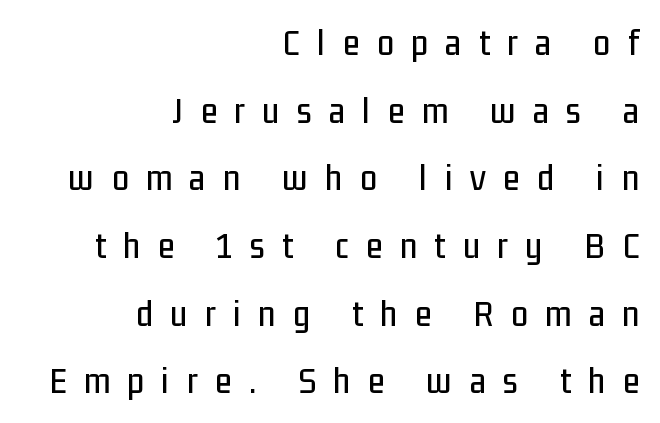
Q: Is the text italic (slanted)? A: No, it is upright.
Q: Is the typeface a serif or a sans-serif typeface? A: Sans-serif.
Q: Is the text underlined? A: No.
Q: How is the paragraph aligned? A: Right-aligned.
Q: Is the spacing between letters normal or unusually wide? A: Unusually wide.
Q: Width (condensed, normal, or wide)? A: Condensed.
Q: Stroke contrast? A: Low.
Q: x-height? A: Medium.
Q: Monospaced? A: No.
